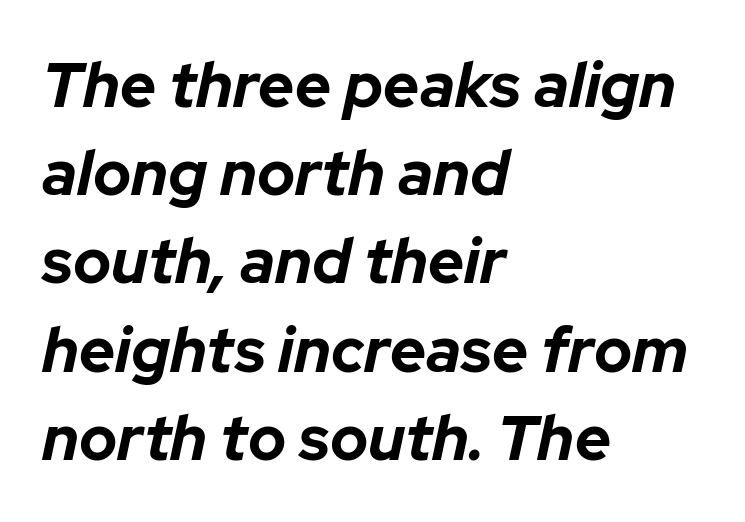
The zone under the glyphs is completely vacant. Italic? Definitely — the glyphs are oblique. Note the varied advance widths — an 'i' is clearly narrower than an 'm'. Leftover space on each line is placed entirely after the last word. Nothing unusual about the tracking: characters are spaced as the font intends.
